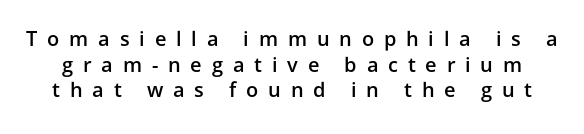
Does extra space separate the letters? Yes, quite a lot of it. In terms of posture, this sample is upright. Successive baselines arrive at the customary interval. A bit beefed up — I'd call it semibold rather than bold.
